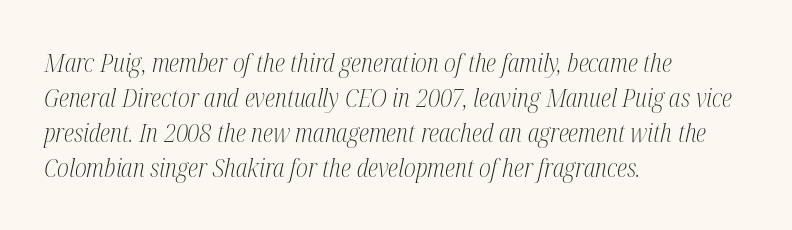
A normal amount of white space separates one row of letters from the next. Look at the tracking — it's just the regular setting, nothing added. Underlining? Definitely not there. Weight class: somewhere from thin through regular.
